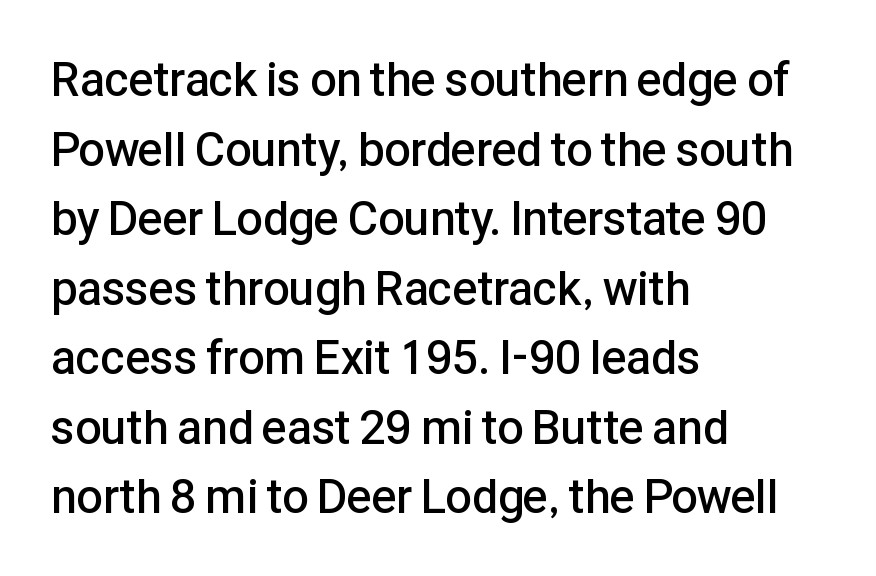
Proportional: the letters do not fall into vertical columns. Strokes here are thickened, but only to semibold level. Words appear dense and cohesive because spacing is normal. The designer went with a sans here, leaving each stem footless.
